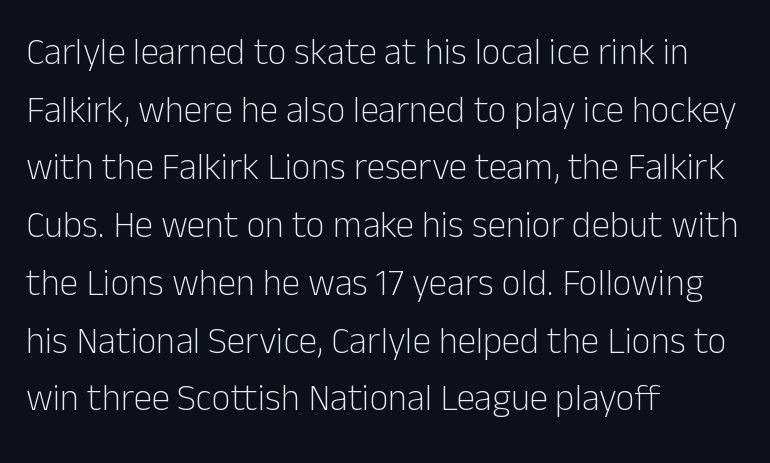
The setting favours the left margin, as ordinary paragraphs usually do. A typesetter would label this face a sans. Letters have the restrained weight of plain body copy at most. It's the straight-up-and-down kind of type. Words float on clear page, feet unadorned. What's the leading like? Ordinary, nothing unusual.
